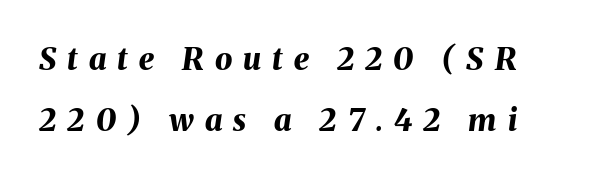
Horizontal bands of white between lines are thick stripes. Spacing between characters has been opened up far beyond the box default. What weight is shown? A full bold with thick strokes. Do the characters align in a grid? No, the font is proportional. An italicized treatment has been applied to the whole sample.
